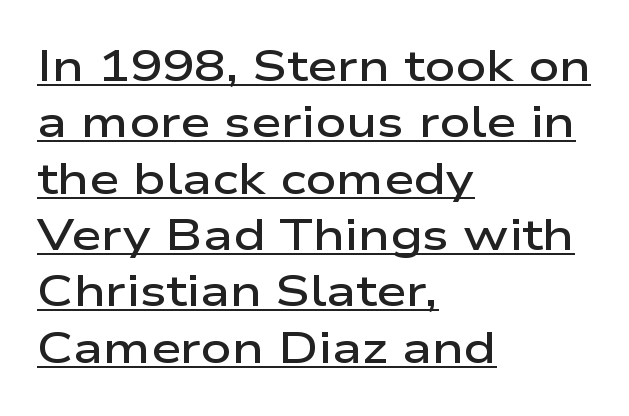
{"serif": "no", "italic": "no", "bold": "semi", "weight": "semibold", "width": "wide", "stroke_contrast": "low", "x_height": "medium", "monospaced": "no", "underline": "yes", "align": "left", "line_spacing": "normal", "line_spacing_ratio": 1.31, "letter_spacing": "normal", "letter_spacing_em": 0.0, "glyph_px": 43}
